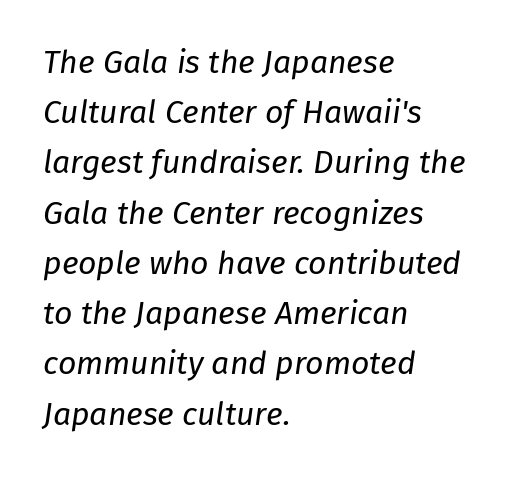
{"italic": "yes", "lean": "right", "slant_degrees": 8, "bold": "no", "weight": "regular", "width": "normal", "stroke_contrast": "low", "x_height": "medium", "monospaced": "no", "underline": "no", "align": "left", "line_spacing": "normal", "line_spacing_ratio": 1.57, "letter_spacing": "normal", "letter_spacing_em": 0.0, "glyph_px": 32}
